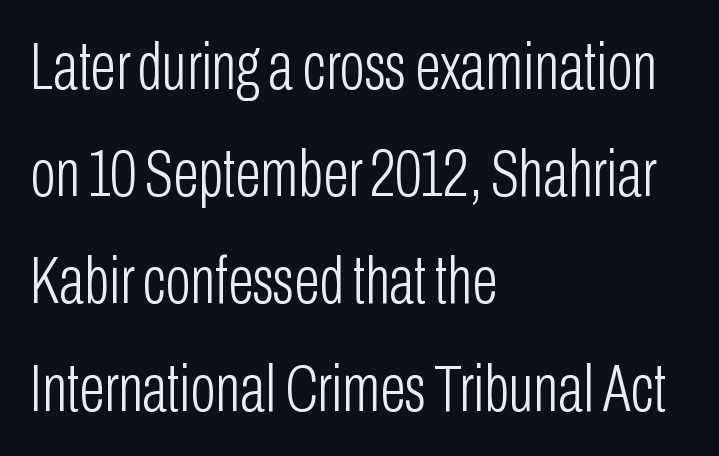
Q: Is the text bold? A: No.
Q: Is the text italic (slanted)? A: No, it is upright.
Q: Is the typeface a serif or a sans-serif typeface? A: Sans-serif.
Q: Is the text underlined? A: No.
Q: How is the paragraph aligned? A: Left-aligned.
Q: Is the spacing between letters normal or unusually wide? A: Normal.
Q: Is the spacing between lines tight, normal or loose? A: Normal.
Q: Width (condensed, normal, or wide)? A: Condensed.
Q: Stroke contrast? A: Low.
Q: x-height? A: Medium.
Q: Monospaced? A: No.
